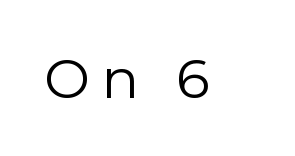
The passage shown is typed in a proportional face where columns would drift. This rendering widens character spacing well past its baseline value. A typesetter would mark this as roman, not italic. The letterforms sit at book weight or below. Descenders hang freely into open space.
